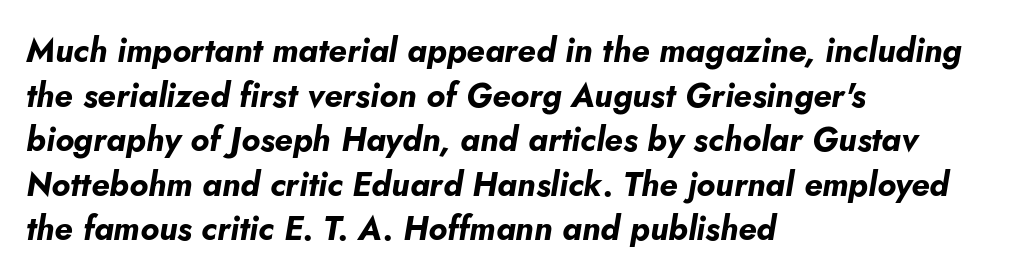
The image shows 33 px bold type, italic (leaning right); set left-aligned, normal line spacing (1.35x), normal letter spacing, not underlined; low stroke contrast and a small x-height.
